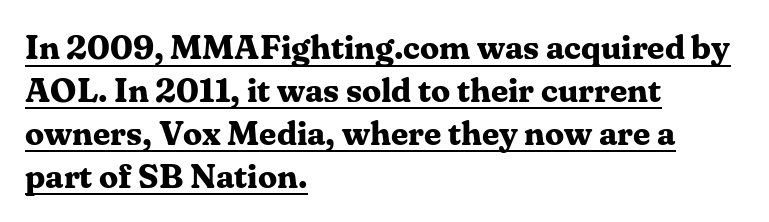
The image shows 34 px bold serif type, upright; set left-aligned, normal line spacing (1.26x), normal letter spacing, underlined; medium stroke contrast and a medium x-height.
